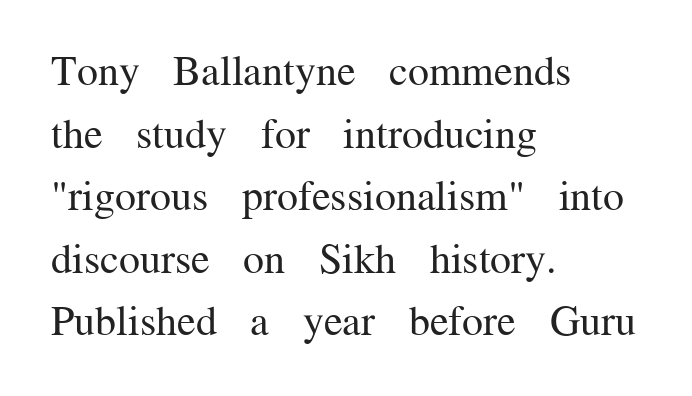
The gaps between neighbouring characters are ordinary and unremarkable. In terms of posture, this sample is upright. Letters have the restrained weight of plain body copy at most. The passage shown is typed in a proportional face where columns would drift. What kind of face is this? One with serifs.
